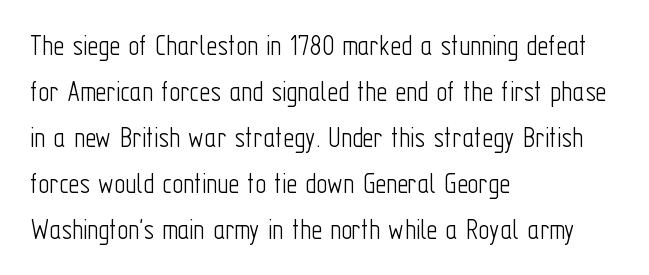
Q: Is the text bold? A: No.
Q: Is the text italic (slanted)? A: No, it is upright.
Q: Is the typeface a serif or a sans-serif typeface? A: Sans-serif.
Q: Is the text underlined? A: No.
Q: How is the paragraph aligned? A: Left-aligned.
Q: Is the spacing between letters normal or unusually wide? A: Normal.
Q: Is the spacing between lines tight, normal or loose? A: Normal.
Q: Width (condensed, normal, or wide)? A: Condensed.
Q: Stroke contrast? A: Low.
Q: x-height? A: Medium.
Q: Monospaced? A: No.
